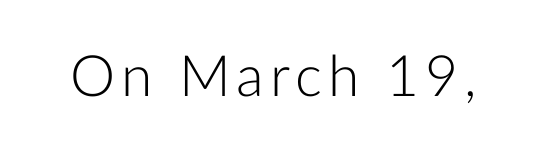
{"serif": "no", "italic": "no", "bold": "no", "weight": "light", "width": "normal", "stroke_contrast": "low", "x_height": "medium", "monospaced": "no", "underline": "no", "glyph_px": 57}
